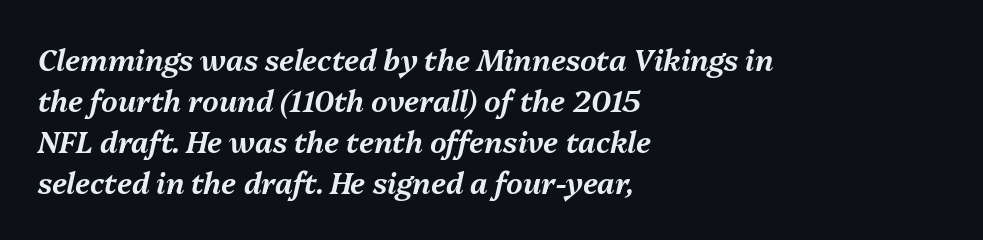
The image shows 29 px text type, italic (leaning right); set left-aligned, normal line spacing (1.41x), normal letter spacing, not underlined; medium stroke contrast and a medium x-height.
